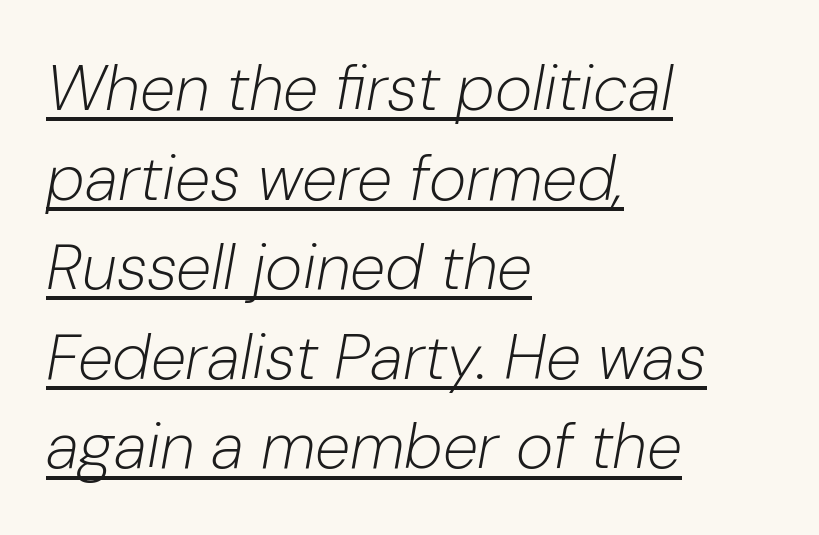
{"italic": "yes", "lean": "right", "slant_degrees": 10, "bold": "no", "weight": "light", "width": "normal", "stroke_contrast": "low", "x_height": "medium", "monospaced": "no", "underline": "yes", "align": "left", "line_spacing": "normal", "line_spacing_ratio": 1.4, "letter_spacing": "normal", "letter_spacing_em": 0.0, "glyph_px": 64}
